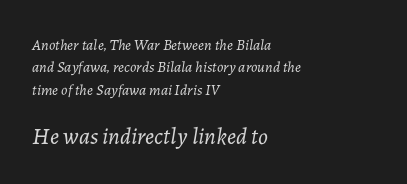
The image shows 23 px text type, italic (leaning right); set left-aligned, normal line spacing (1.49x), normal letter spacing, not underlined; the second (bottom) block is 1.53x larger.
